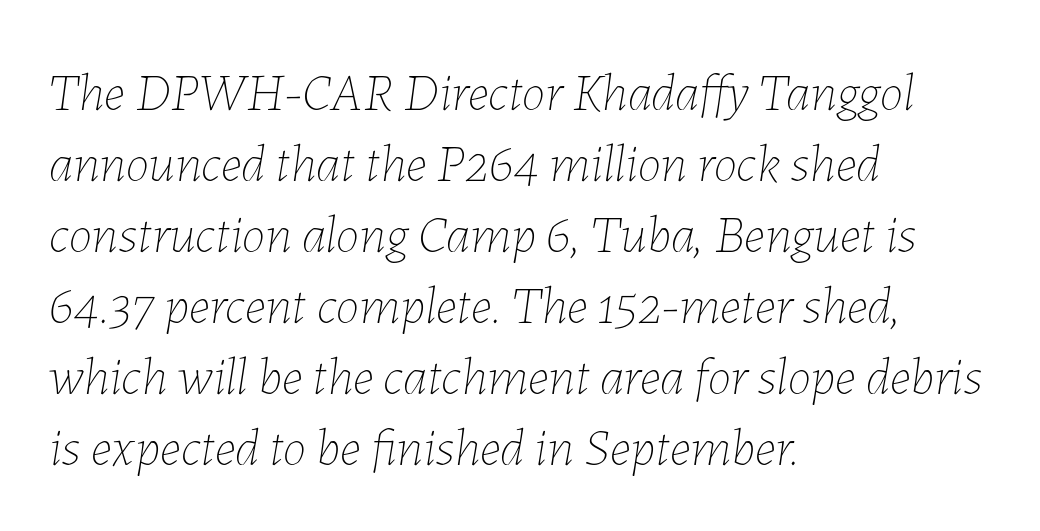
The image shows 53 px thin type, italic (leaning right); set left-aligned, normal line spacing (1.34x), normal letter spacing, not underlined; low stroke contrast and a medium x-height.
